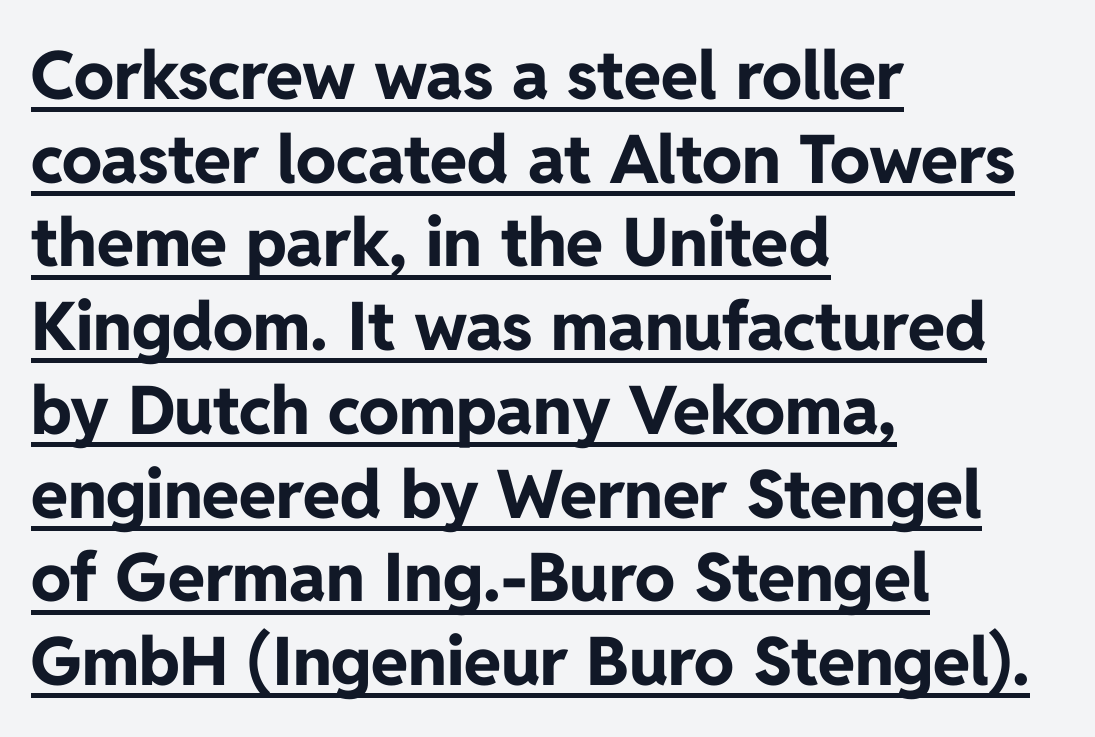
Summary of vertical rhythm: regular, with standard interline spacing. Each letter keeps its own natural width here, so spacing adapts to shape. Glance below the letters and you will spot a drawn line. Examine the stroke ends and you'll find no serifs.
